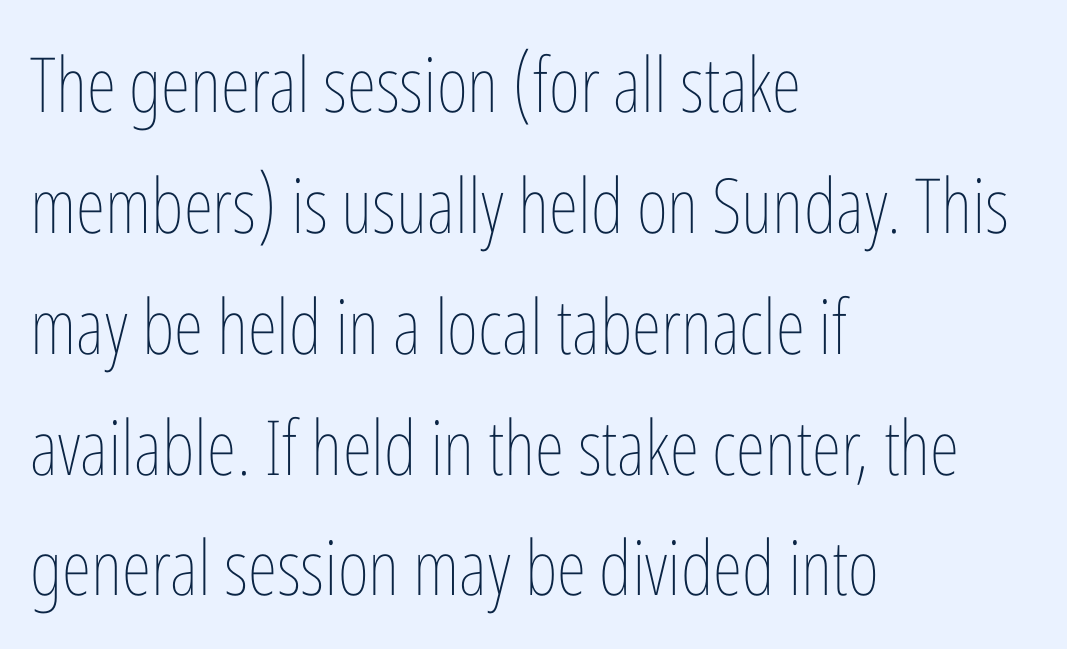
Q: Is the text bold? A: No.
Q: Is the text italic (slanted)? A: No, it is upright.
Q: Is the text underlined? A: No.
Q: How is the paragraph aligned? A: Left-aligned.
Q: Is the spacing between letters normal or unusually wide? A: Normal.
Q: Is the spacing between lines tight, normal or loose? A: Normal.
Q: Width (condensed, normal, or wide)? A: Condensed.
Q: Stroke contrast? A: Low.
Q: x-height? A: Medium.
Q: Monospaced? A: No.
